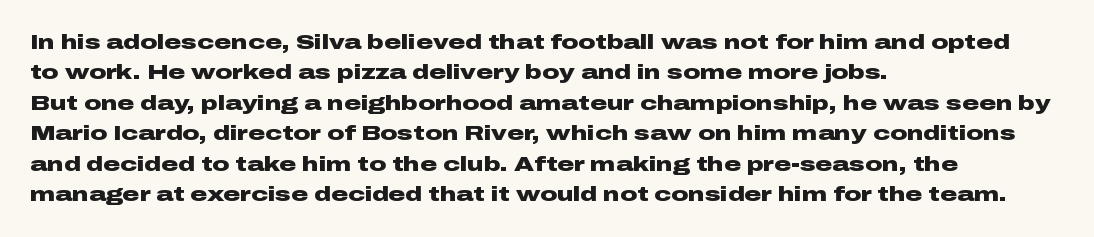
{"italic": "no", "bold": "yes", "underline": "no", "align": "left", "line_spacing": "normal", "line_spacing_ratio": 1.45, "letter_spacing": "normal", "letter_spacing_em": 0.0, "glyph_px": 21}
